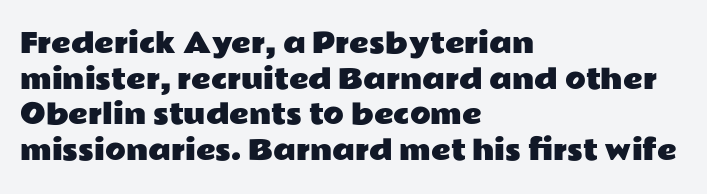
Line spacing here is normal. In terms of posture, this sample is upright. A bare baseline throughout the passage. Does the copy run flush right? No — it runs flush left. You could call the tracking neutral — neither tight nor loose.
